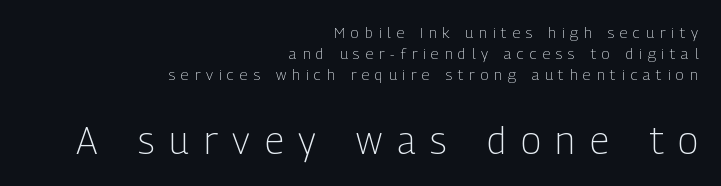
The passage shown is typeset with a sans-serif family. Has an underline been added? It has not. Size hierarchy here favors the trailing block over the leading one. Horizontal alignment here is rightward, an uncommon choice for prose. These lines sit exactly where default settings would place them.
